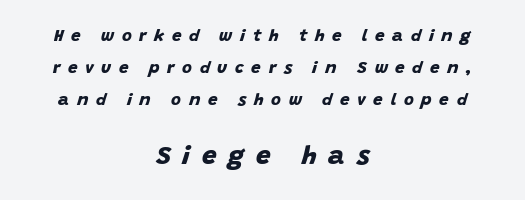
The image shows 26 px bold type; set centered, line spacing 1.87x, unusually wide letter spacing (+0.45 em), not underlined; the second (bottom) block is 1.53x larger.
